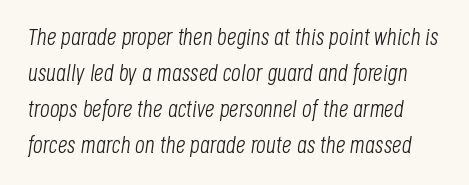
The image shows 24 px text type, italic (leaning right); set normal line spacing (1.5x), normal letter spacing, not underlined.
